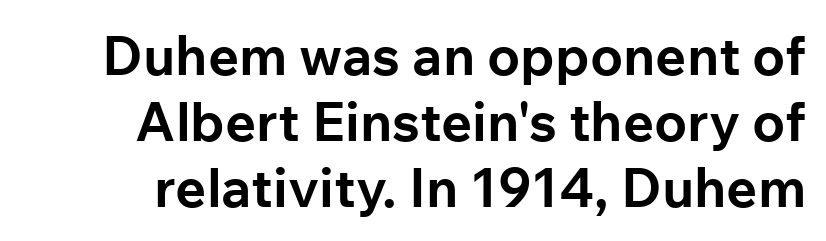
The image shows 54 px bold sans-serif type, upright; set line spacing 1.22x, normal letter spacing, not underlined; low stroke contrast and a medium x-height.
